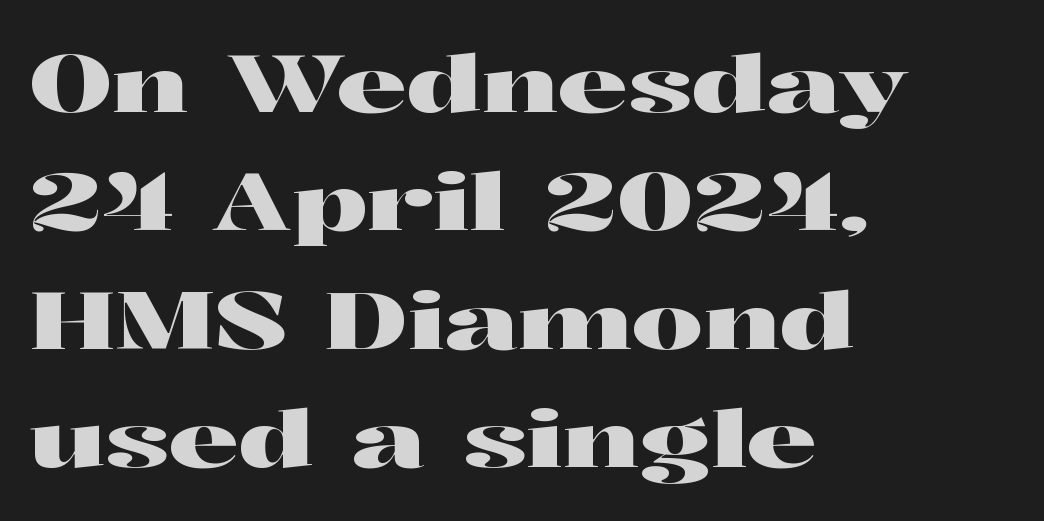
Q: Is the text italic (slanted)? A: No, it is upright.
Q: Is the typeface a serif or a sans-serif typeface? A: Serif.
Q: Is the text underlined? A: No.
Q: How is the paragraph aligned? A: Left-aligned.
Q: Is the spacing between letters normal or unusually wide? A: Normal.
Q: Is the spacing between lines tight, normal or loose? A: Normal.
Q: Width (condensed, normal, or wide)? A: Wide.
Q: Stroke contrast? A: High.
Q: x-height? A: Medium.
Q: Monospaced? A: No.
